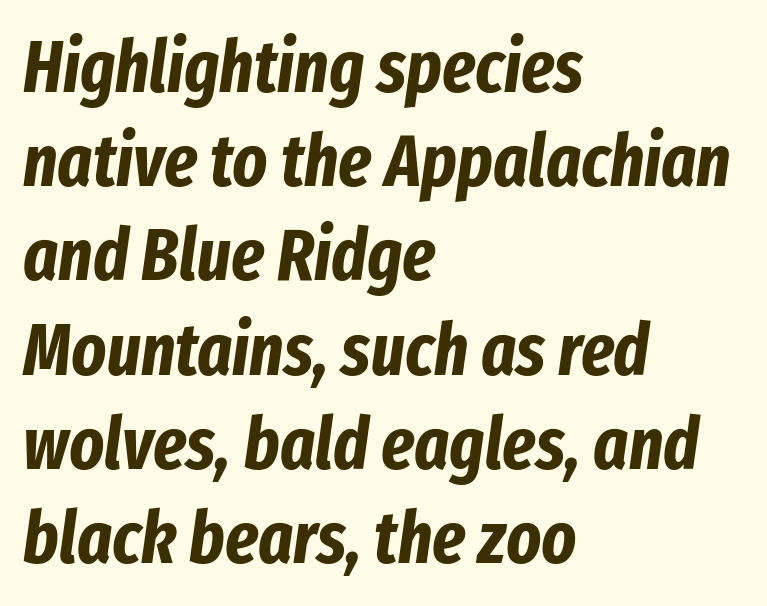
Q: Is the text bold? A: Yes.
Q: Is the text italic (slanted)? A: Yes, it leans right by about 8 degrees.
Q: Is the text underlined? A: No.
Q: How is the paragraph aligned? A: Left-aligned.
Q: Is the spacing between letters normal or unusually wide? A: Normal.
Q: Is the spacing between lines tight, normal or loose? A: Normal.
Q: Width (condensed, normal, or wide)? A: Condensed.
Q: Stroke contrast? A: Low.
Q: x-height? A: Medium.
Q: Monospaced? A: No.
